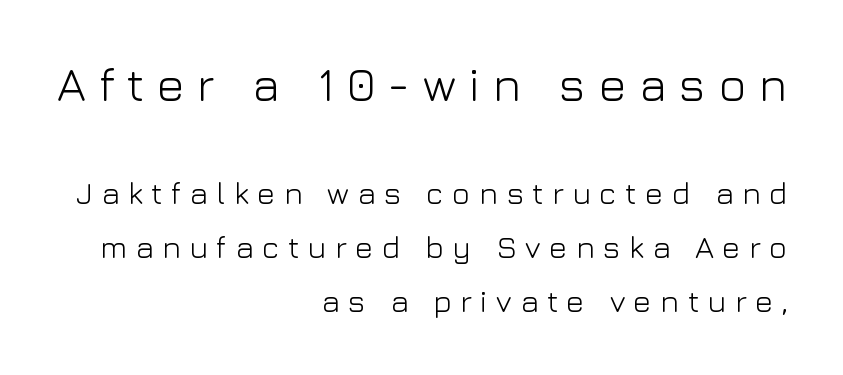
The image shows 47 px light sans-serif type, upright; set right-aligned, line spacing 1.74x, unusually wide letter spacing (+0.27 em), not underlined; the first (top) block is 1.52x larger; low stroke contrast and a medium x-height.
